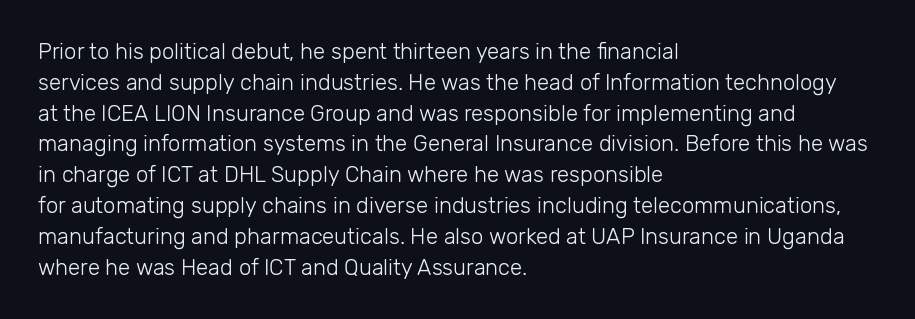
Summary of vertical rhythm: regular, with standard interline spacing. Short note: letters normally spaced. The font's upright variant was chosen for this text. Casual observation: everything's shoved over to the left.
